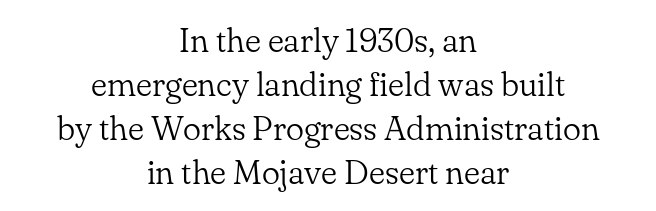
The image shows 34 px light serif type, upright; set centered, normal line spacing (1.29x), normal letter spacing, not underlined; low stroke contrast and a small x-height.
